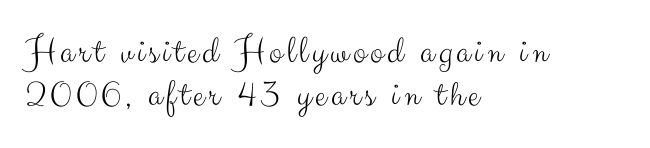
Q: Is the text bold? A: No.
Q: Is the text italic (slanted)? A: Yes.
Q: Is the typeface a serif or a sans-serif typeface? A: Sans-serif.
Q: Is the text underlined? A: No.
Q: How is the paragraph aligned? A: Left-aligned.
Q: Is the spacing between lines tight, normal or loose? A: Tight.
Q: Width (condensed, normal, or wide)? A: Normal.
Q: Stroke contrast? A: Medium.
Q: x-height? A: Small.
Q: Monospaced? A: No.
